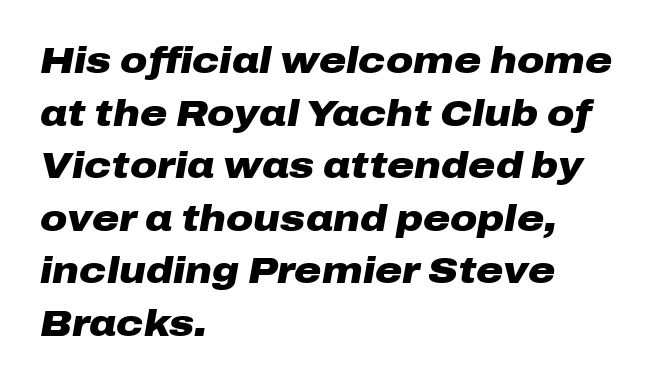
{"italic": "yes", "lean": "right", "slant_degrees": 10, "bold": "yes", "weight": "heavy", "width": "wide", "stroke_contrast": "low", "x_height": "medium", "monospaced": "no", "underline": "no", "align": "left", "line_spacing": "normal", "line_spacing_ratio": 1.42, "letter_spacing": "normal", "letter_spacing_em": 0.0, "glyph_px": 37}
